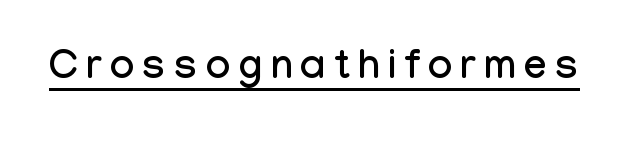
Q: Is the text italic (slanted)? A: No, it is upright.
Q: Is the typeface a serif or a sans-serif typeface? A: Sans-serif.
Q: Is the text underlined? A: Yes.
Q: Is the spacing between letters normal or unusually wide? A: Unusually wide.
Q: Width (condensed, normal, or wide)? A: Condensed.
Q: Stroke contrast? A: Low.
Q: x-height? A: Medium.
Q: Monospaced? A: No.
